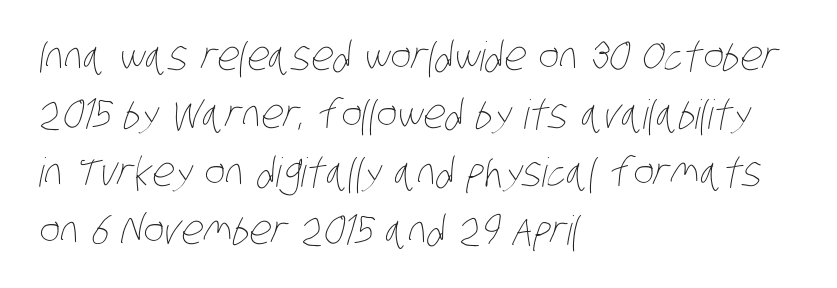
The image shows 40 px thin, condensed type; set left-aligned, normal line spacing (1.45x), normal letter spacing, not underlined; low stroke contrast and a large x-height.
